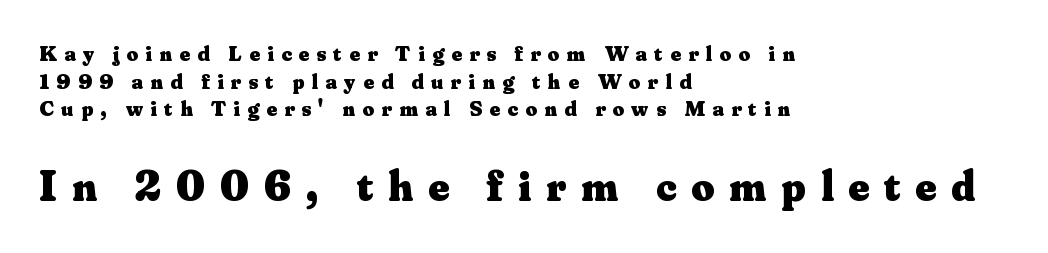
{"serif": "yes", "italic": "no", "bold": "yes", "weight": "heavy", "width": "normal", "stroke_contrast": "medium", "x_height": "small", "monospaced": "no", "underline": "no", "align": "left", "line_spacing": "normal", "line_spacing_ratio": 1.26, "letter_spacing": "wide", "letter_spacing_em": 0.34, "larger_block": "second", "size_ratio": 2.0, "glyph_px": 44}
